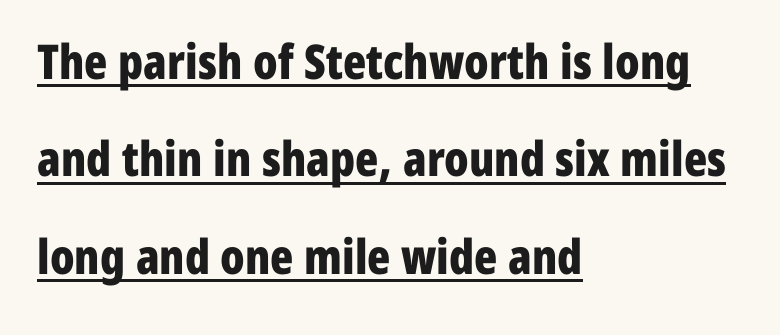
The image shows 48 px bold, condensed sans-serif type, upright; set left-aligned, loose line spacing (2.03x), normal letter spacing, underlined; low stroke contrast and a medium x-height.
